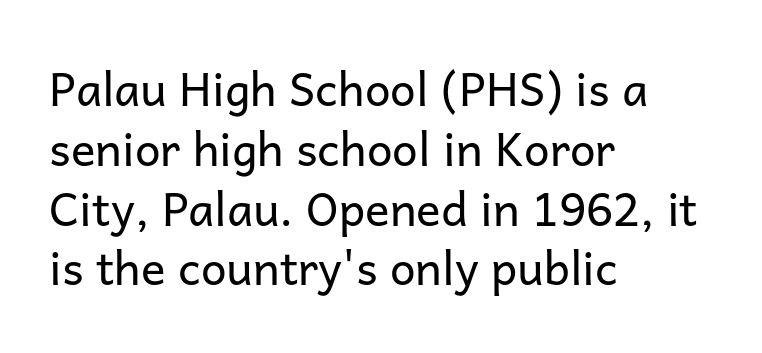
Q: Is the text bold? A: No.
Q: Is the text italic (slanted)? A: No, it is upright.
Q: Is the typeface a serif or a sans-serif typeface? A: Sans-serif.
Q: Is the text underlined? A: No.
Q: How is the paragraph aligned? A: Left-aligned.
Q: Is the spacing between letters normal or unusually wide? A: Normal.
Q: Is the spacing between lines tight, normal or loose? A: Normal.
Q: Width (condensed, normal, or wide)? A: Normal.
Q: Stroke contrast? A: Low.
Q: x-height? A: Medium.
Q: Monospaced? A: No.
